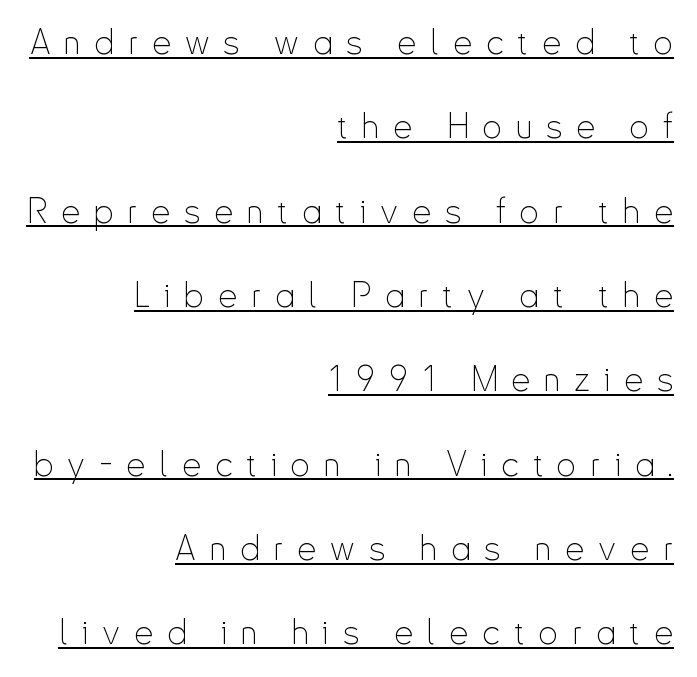
Q: Is the text bold? A: No.
Q: Is the text italic (slanted)? A: No, it is upright.
Q: Is the typeface a serif or a sans-serif typeface? A: Sans-serif.
Q: Is the text underlined? A: Yes.
Q: How is the paragraph aligned? A: Right-aligned.
Q: Is the spacing between letters normal or unusually wide? A: Unusually wide.
Q: Is the spacing between lines tight, normal or loose? A: Loose.
Q: Width (condensed, normal, or wide)? A: Condensed.
Q: Stroke contrast? A: Low.
Q: x-height? A: Small.
Q: Monospaced? A: No.
